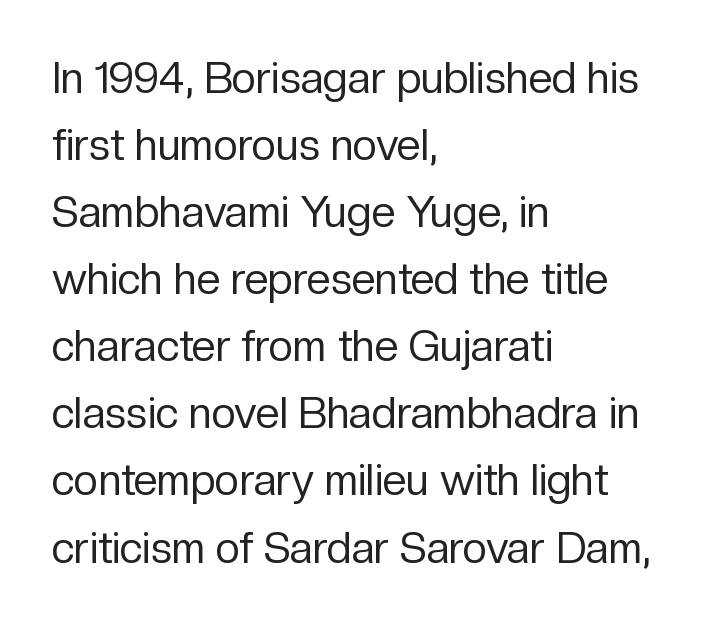
{"serif": "no", "italic": "no", "bold": "no", "weight": "regular", "width": "normal", "stroke_contrast": "low", "x_height": "medium", "monospaced": "no", "underline": "no", "align": "left", "line_spacing": "normal", "line_spacing_ratio": 1.56, "letter_spacing": "normal", "letter_spacing_em": 0.0, "glyph_px": 43}
